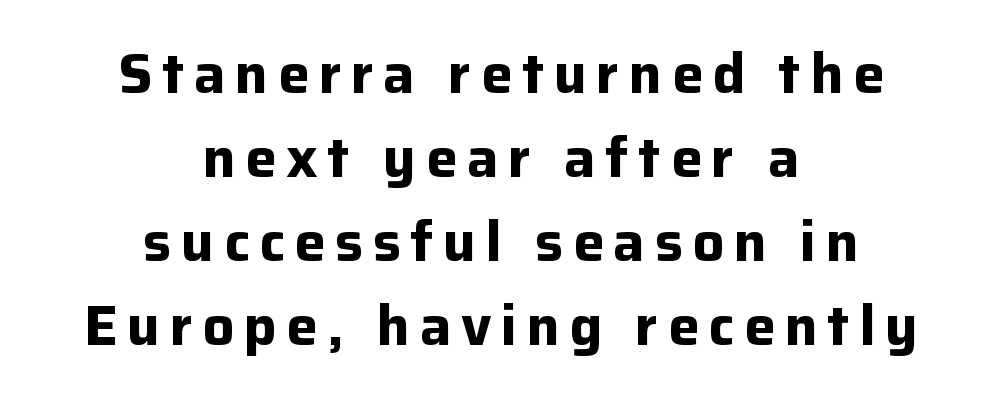
{"serif": "no", "italic": "no", "bold": "yes", "weight": "bold", "width": "normal", "stroke_contrast": "low", "x_height": "medium", "monospaced": "no", "underline": "no", "align": "center", "line_spacing": "normal", "line_spacing_ratio": 1.5, "glyph_px": 56}
